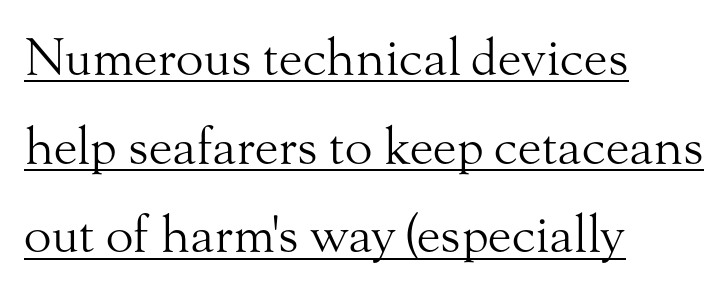
The image shows 51 px light serif type, upright; set left-aligned, line spacing 1.74x, normal letter spacing, underlined; medium stroke contrast and a small x-height.
